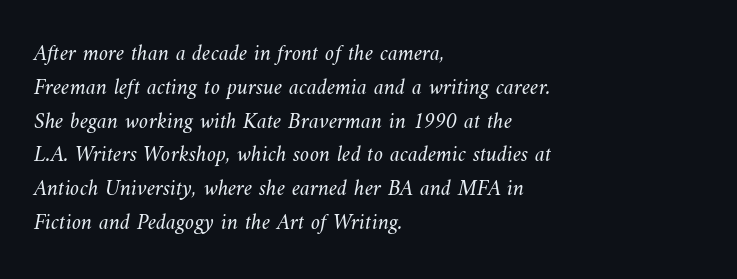
The image shows 23 px text type; set left-aligned, normal line spacing (1.47x), normal letter spacing, not underlined.
